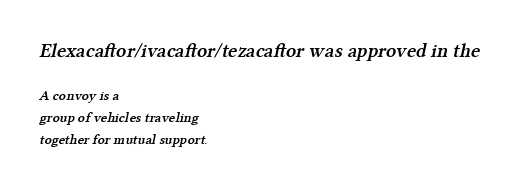
Character size in the leading block exceeds that of the trailing block. Just letters on the line, the space beneath them empty. Default kerning and tracking; the words read as compact shapes. The paragraph has a hard left edge and a soft right edge.
